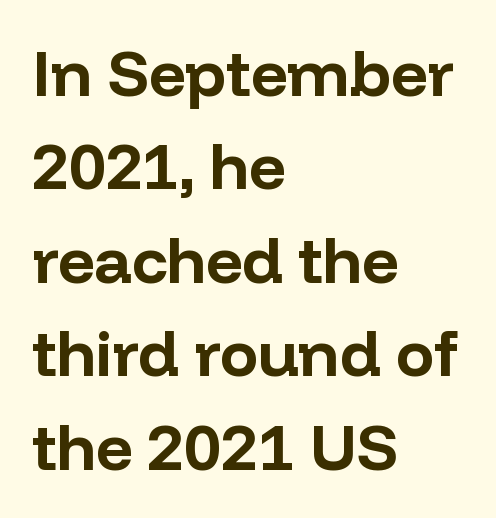
The image shows 64 px bold sans-serif type, upright; set left-aligned, normal line spacing (1.46x), normal letter spacing, not underlined; low stroke contrast and a medium x-height.
